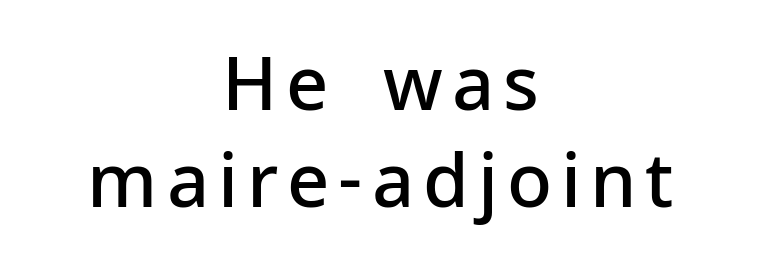
{"serif": "no", "italic": "no", "bold": "semi", "weight": "semibold", "width": "normal", "stroke_contrast": "low", "x_height": "medium", "monospaced": "no", "underline": "no", "align": "center", "line_spacing": "normal", "line_spacing_ratio": 1.31, "glyph_px": 74}
